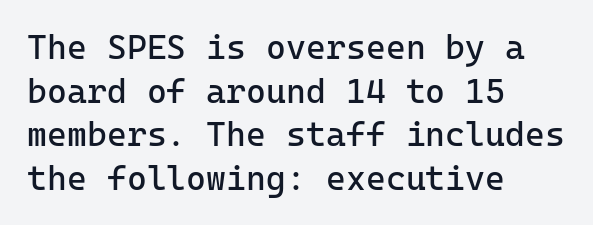
Is the block centered? No — it sits flush against the left margin. Summary of weight: not heavy and not bold. Default kerning and tracking; the words read as compact shapes. The typeface chosen for these lines omits serifs. These lines are rendered in a fixed-pitch font. Notice how the stems are strictly vertical — no italics here.
